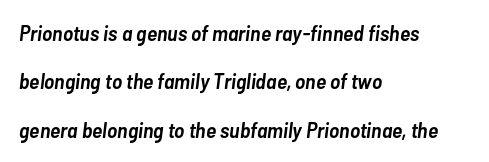
{"italic": "yes", "lean": "right", "slant_degrees": 7, "bold": "semi", "underline": "no", "align": "left", "line_spacing": "loose", "line_spacing_ratio": 2.2, "letter_spacing": "normal", "letter_spacing_em": 0.0, "glyph_px": 22}
